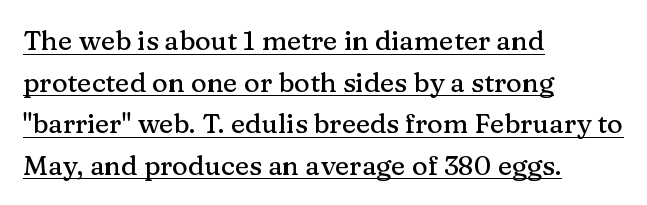
The image shows 27 px text type, upright; set left-aligned, normal line spacing (1.54x), normal letter spacing, underlined.
